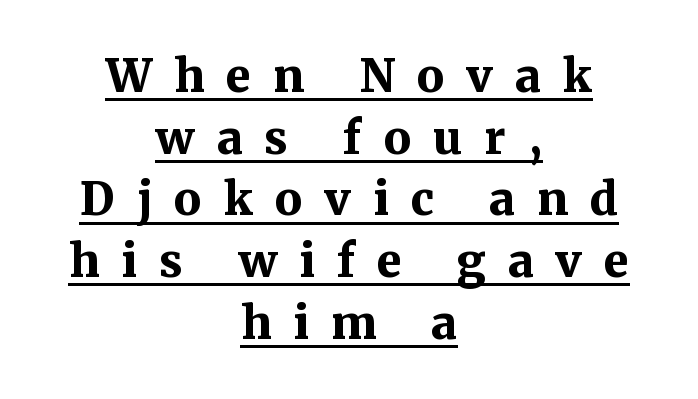
Typesetter's note: full bold, strokes at maximum text heaviness. These characters rest on top of a visible drawn line. Casual observation: everything's sitting right in the middle. These lines were composed using upright roman letters.
